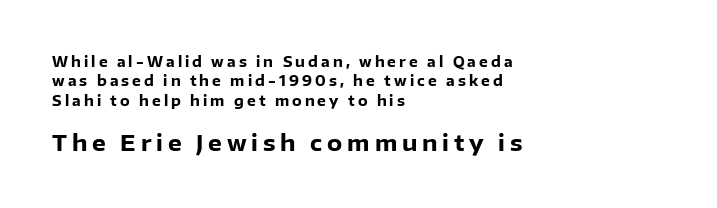
Q: Is the text bold? A: Yes.
Q: Is the text italic (slanted)? A: No, it is upright.
Q: Is the text underlined? A: No.
Q: How is the paragraph aligned? A: Left-aligned.
Q: Is the spacing between letters normal or unusually wide? A: Unusually wide.
Q: Is the spacing between lines tight, normal or loose? A: Normal.
Q: Which block of text is set in a larger size, the first (top) or the second (bottom)? A: The second (bottom) one.
